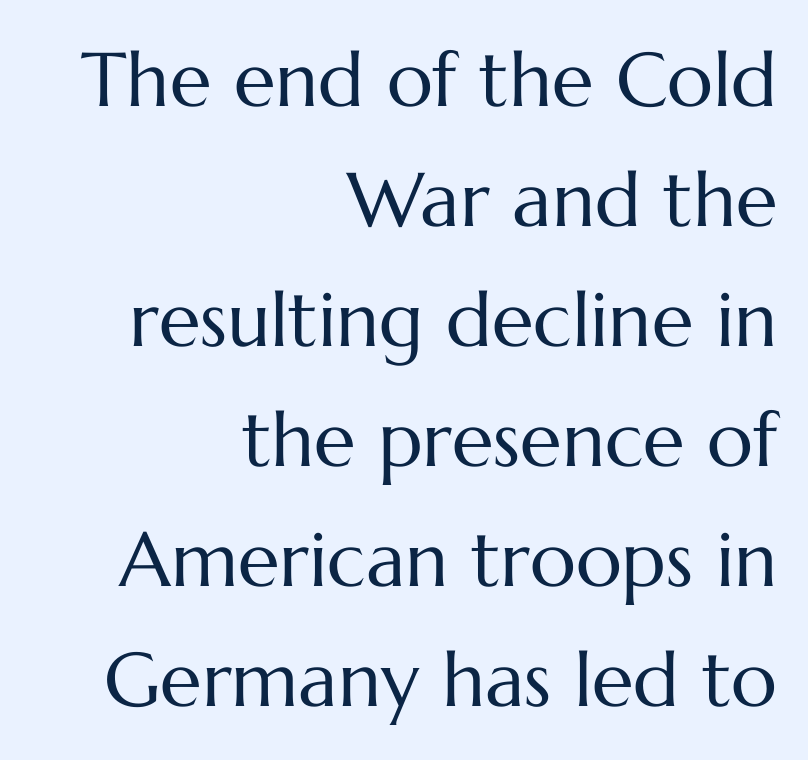
Q: Is the text bold? A: No.
Q: Is the text italic (slanted)? A: No, it is upright.
Q: Is the text underlined? A: No.
Q: How is the paragraph aligned? A: Right-aligned.
Q: Is the spacing between letters normal or unusually wide? A: Normal.
Q: Is the spacing between lines tight, normal or loose? A: Normal.
Q: Width (condensed, normal, or wide)? A: Normal.
Q: Stroke contrast? A: Medium.
Q: x-height? A: Medium.
Q: Monospaced? A: No.
